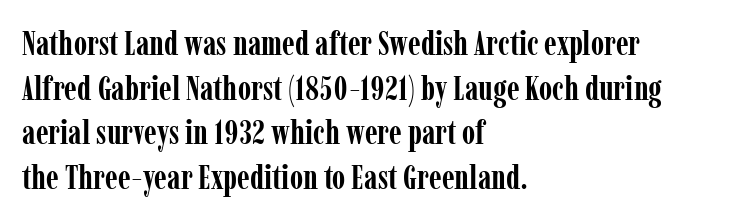
Stroke terminals: seriffed. Heft: maximum for text — a bold. Horizontal bands of white between lines are of average thickness. Underline: absent. The rag falls on the right side of this text block. If you drew a line through each stem, it would be perfectly vertical.
